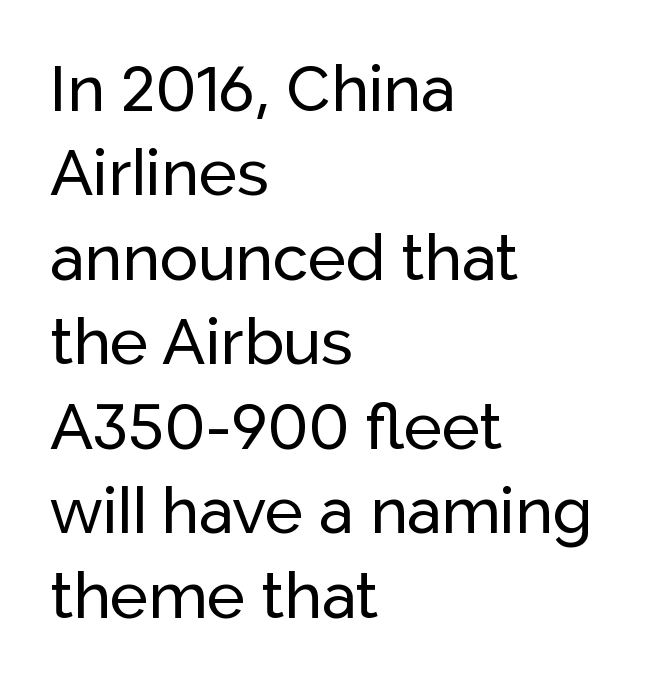
The image shows 64 px sans-serif type, upright; set left-aligned, normal line spacing (1.32x), normal letter spacing, not underlined; low stroke contrast and a medium x-height.
